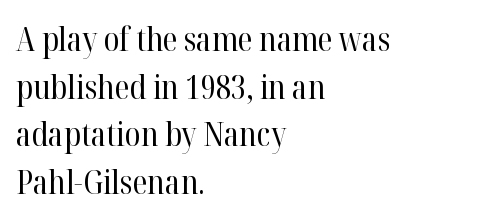
Q: Is the text bold? A: No.
Q: Is the text italic (slanted)? A: No, it is upright.
Q: Is the typeface a serif or a sans-serif typeface? A: Serif.
Q: Is the text underlined? A: No.
Q: How is the paragraph aligned? A: Left-aligned.
Q: Is the spacing between letters normal or unusually wide? A: Normal.
Q: Is the spacing between lines tight, normal or loose? A: Normal.
Q: Width (condensed, normal, or wide)? A: Normal.
Q: Stroke contrast? A: High.
Q: x-height? A: Medium.
Q: Monospaced? A: No.
